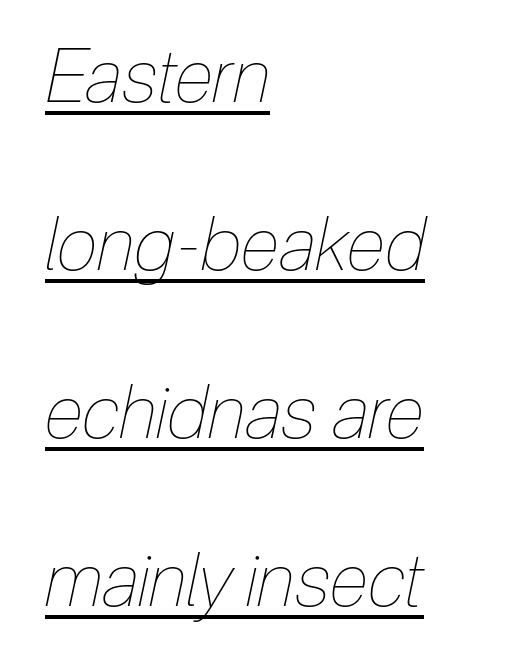
The image shows 74 px thin, condensed type, italic (leaning right); set left-aligned, loose line spacing (2.27x), normal letter spacing, underlined; low stroke contrast and a medium x-height.
